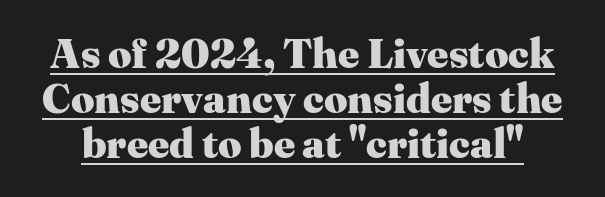
The image shows 41 px heavy serif type, upright; set tight line spacing (1.1x), normal letter spacing, underlined; medium stroke contrast and a medium x-height.
